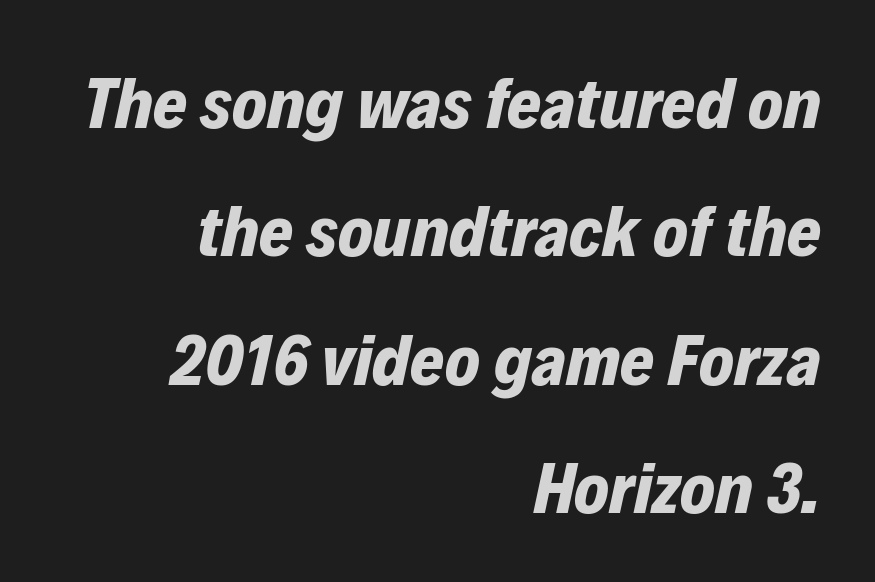
Q: Is the text bold? A: Yes.
Q: Is the text italic (slanted)? A: Yes, it leans right by about 12 degrees.
Q: Is the text underlined? A: No.
Q: How is the paragraph aligned? A: Right-aligned.
Q: Is the spacing between letters normal or unusually wide? A: Normal.
Q: Width (condensed, normal, or wide)? A: Normal.
Q: Stroke contrast? A: Low.
Q: x-height? A: Medium.
Q: Monospaced? A: No.
